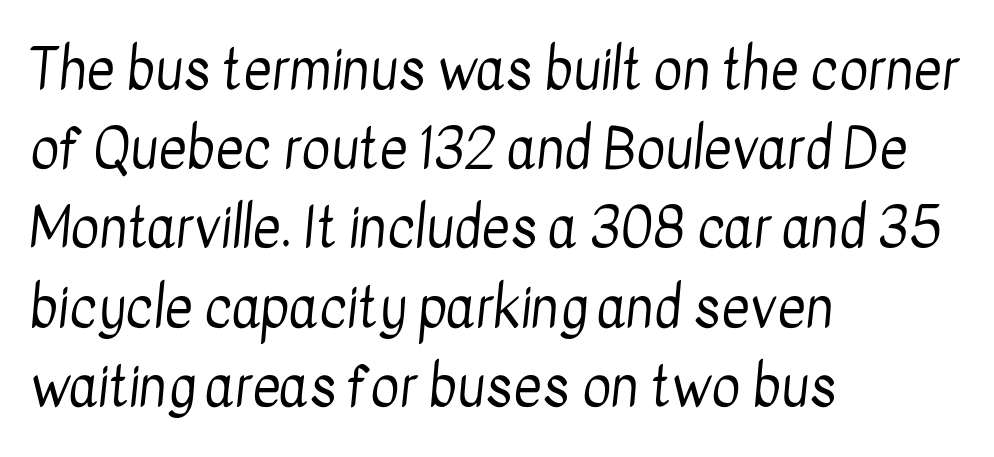
Varying glyph widths throughout — classic text-font behaviour. The characters are drawn with everyday or finer stroke widths. No word sits above an underline. Observe the absence of serifs on each vertical stroke in this sample.
